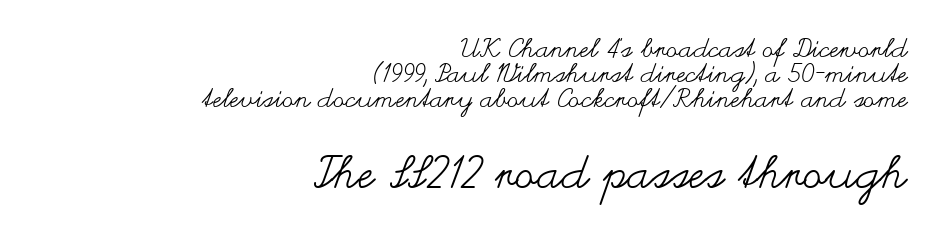
Stems and bowls with no extra thickness — not bold. Whoever set this made the second block the dominant, larger element. The letterforms sit shoulder to shoulder at normal distance. The lines are quadded right.
